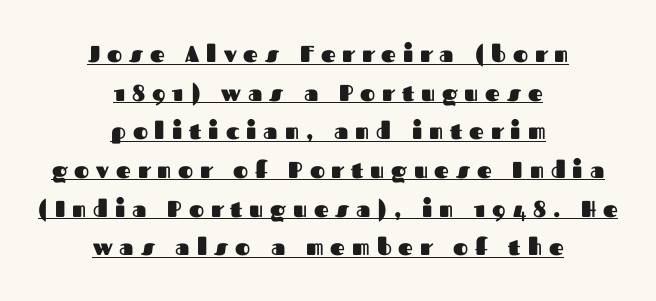
Q: Is the text bold? A: Yes.
Q: Is the text italic (slanted)? A: No, it is upright.
Q: Is the text underlined? A: Yes.
Q: How is the paragraph aligned? A: Centered.
Q: Is the spacing between letters normal or unusually wide? A: Unusually wide.
Q: Is the spacing between lines tight, normal or loose? A: Normal.
